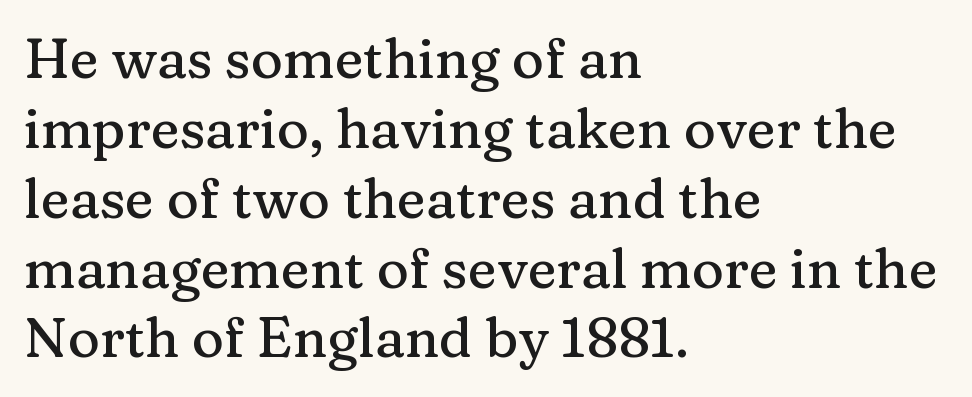
{"serif": "yes", "italic": "no", "width": "normal", "stroke_contrast": "medium", "x_height": "medium", "monospaced": "no", "underline": "no", "align": "left", "line_spacing": "normal", "line_spacing_ratio": 1.27, "letter_spacing": "normal", "letter_spacing_em": 0.0, "glyph_px": 55}
